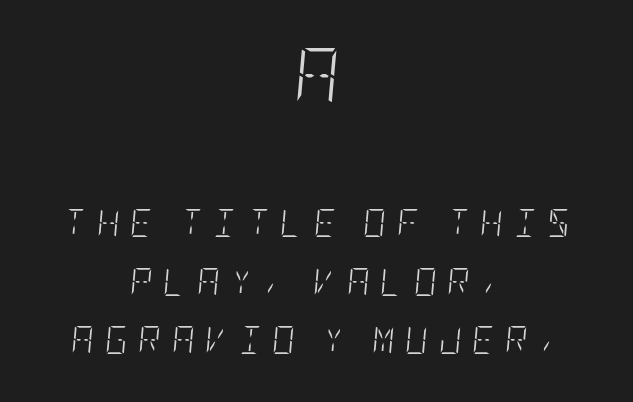
{"italic": "yes", "lean": "right", "slant_degrees": 5, "bold": "no", "weight": "light", "width": "condensed", "stroke_contrast": "low", "x_height": "large", "underline": "no", "align": "center", "line_spacing": "loose", "line_spacing_ratio": 2.08, "letter_spacing": "wide", "letter_spacing_em": 0.38, "larger_block": "first", "size_ratio": 2.0, "glyph_px": 56}
